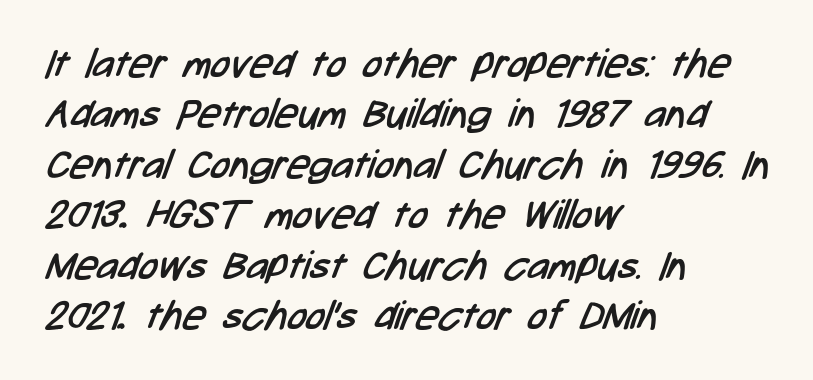
{"serif": "no", "bold": "no", "weight": "regular", "width": "condensed", "stroke_contrast": "low", "x_height": "medium", "monospaced": "no", "underline": "no", "align": "left", "line_spacing": "normal", "line_spacing_ratio": 1.26, "letter_spacing": "normal", "letter_spacing_em": 0.0, "glyph_px": 40}
